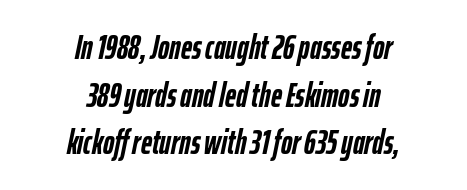
{"italic": "yes", "lean": "right", "slant_degrees": 12, "bold": "yes", "weight": "semibold", "width": "condensed", "stroke_contrast": "low", "x_height": "medium", "monospaced": "no", "underline": "no", "align": "center", "line_spacing": "normal", "line_spacing_ratio": 1.4, "letter_spacing": "normal", "letter_spacing_em": 0.0, "glyph_px": 34}
